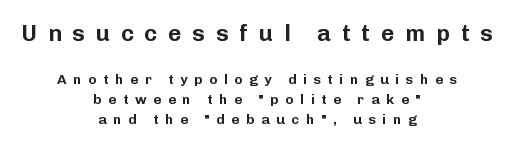
Nope, not italic — everything's standing straight. The letterforms stand isolated, each surrounded by extra space. Vertically, the passage feels balanced, rows spaced as you'd expect. Underlining? Definitely not there. Typeset on center — no edge is straight.
